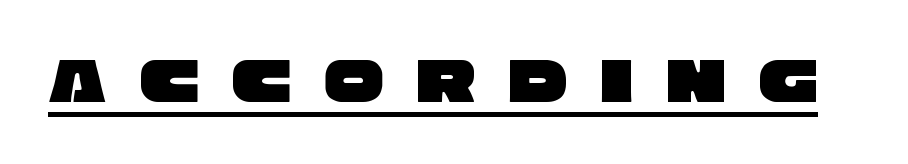
Has an underline been added? It has. Tracking here is generous; glyphs stand well apart from one another. Is this a sans? Yes — the strokes have no serifs. The rendering uses natural spacing where letterforms have individual widths.
